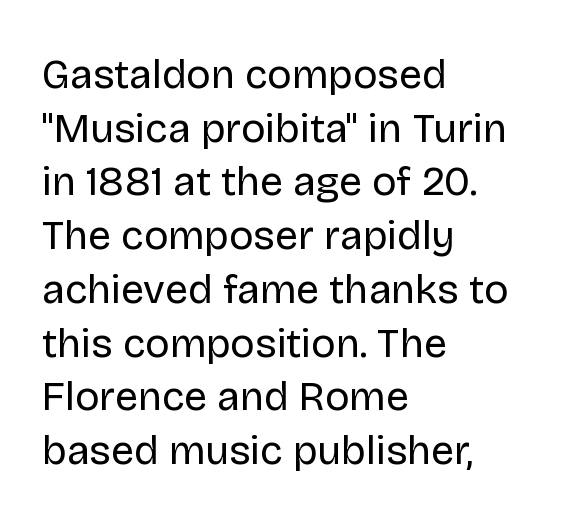
Q: Is the text bold? A: No.
Q: Is the text italic (slanted)? A: No, it is upright.
Q: Is the typeface a serif or a sans-serif typeface? A: Sans-serif.
Q: Is the text underlined? A: No.
Q: How is the paragraph aligned? A: Left-aligned.
Q: Is the spacing between letters normal or unusually wide? A: Normal.
Q: Is the spacing between lines tight, normal or loose? A: Normal.
Q: Width (condensed, normal, or wide)? A: Normal.
Q: Stroke contrast? A: Low.
Q: x-height? A: Large.
Q: Monospaced? A: No.
